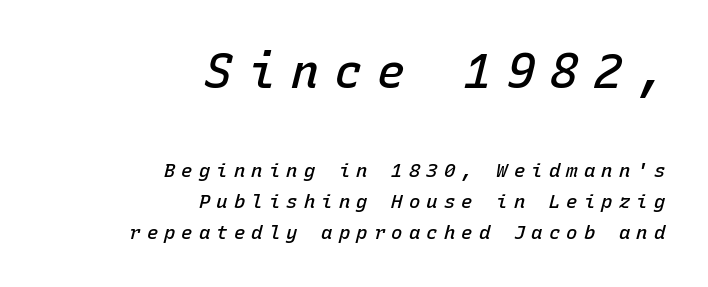
The image shows 47 px semibold type, italic (leaning right), monospaced; set right-aligned, normal line spacing (1.64x), unusually wide letter spacing (+0.32 em), not underlined; the first (top) block is 2.47x larger; low stroke contrast and a medium x-height.
